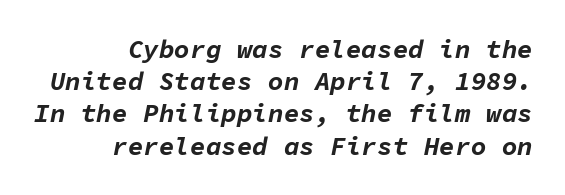
Q: Is the text bold? A: Yes.
Q: Is the text italic (slanted)? A: Yes, it leans right by about 11 degrees.
Q: Is the text underlined? A: No.
Q: How is the paragraph aligned? A: Right-aligned.
Q: Is the spacing between letters normal or unusually wide? A: Normal.
